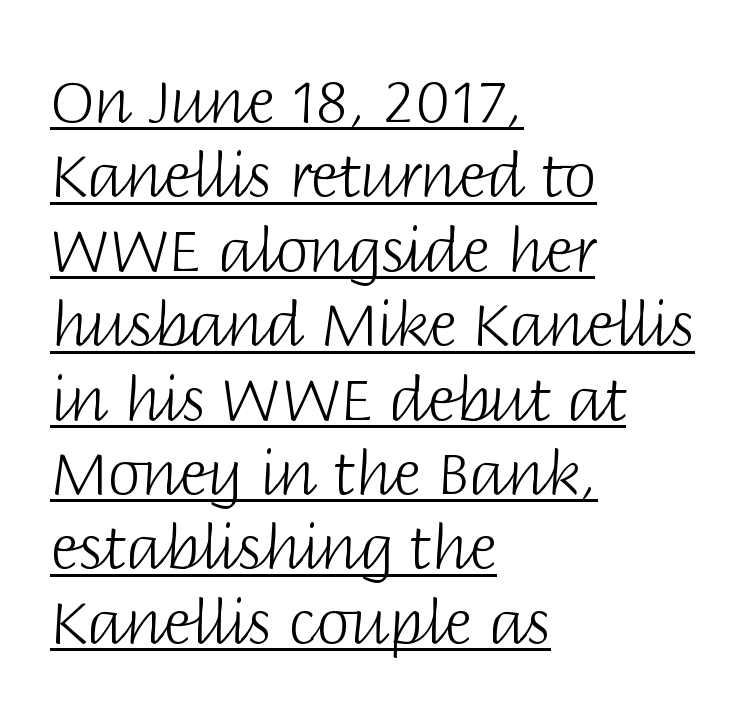
The image shows 60 px light sans-serif type, upright; set left-aligned, line spacing 1.24x, normal letter spacing, underlined; low stroke contrast and a large x-height.
